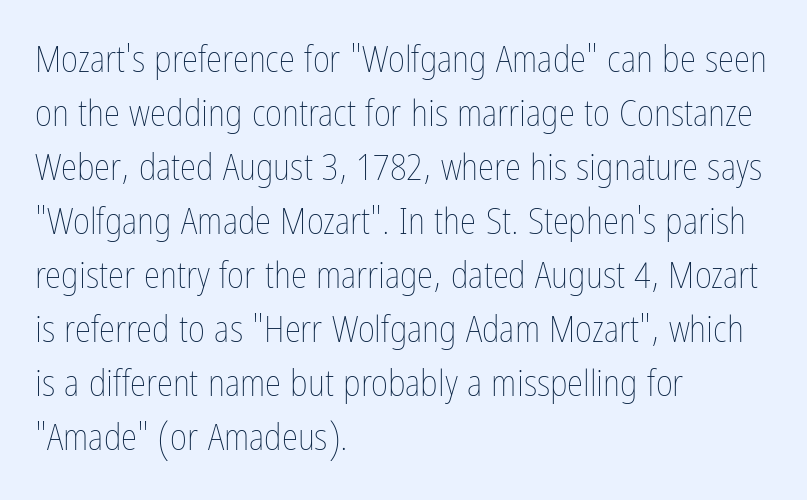
Q: Is the text bold? A: No.
Q: Is the text italic (slanted)? A: No, it is upright.
Q: Is the text underlined? A: No.
Q: How is the paragraph aligned? A: Left-aligned.
Q: Is the spacing between letters normal or unusually wide? A: Normal.
Q: Is the spacing between lines tight, normal or loose? A: Normal.
Q: Width (condensed, normal, or wide)? A: Condensed.
Q: Stroke contrast? A: Low.
Q: x-height? A: Medium.
Q: Monospaced? A: No.
